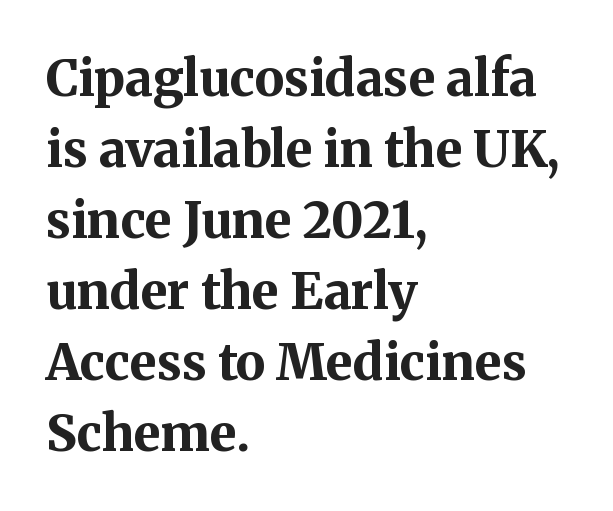
{"serif": "yes", "italic": "no", "bold": "yes", "weight": "bold", "width": "normal", "stroke_contrast": "medium", "x_height": "medium", "monospaced": "no", "underline": "no", "align": "left", "line_spacing": "normal", "line_spacing_ratio": 1.42, "letter_spacing": "normal", "letter_spacing_em": 0.0, "glyph_px": 50}
